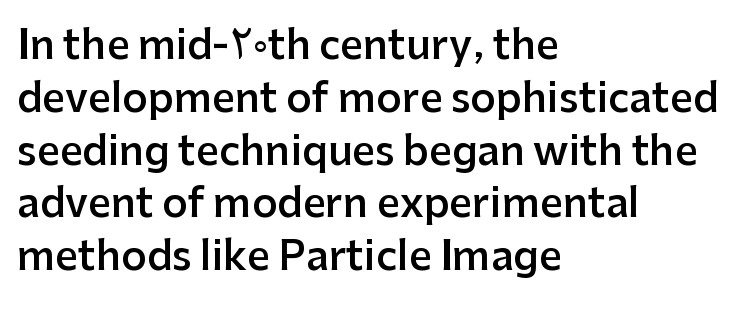
The image shows 40 px semibold sans-serif type, upright; set left-aligned, normal line spacing (1.32x), normal letter spacing, not underlined; low stroke contrast and a medium x-height.
